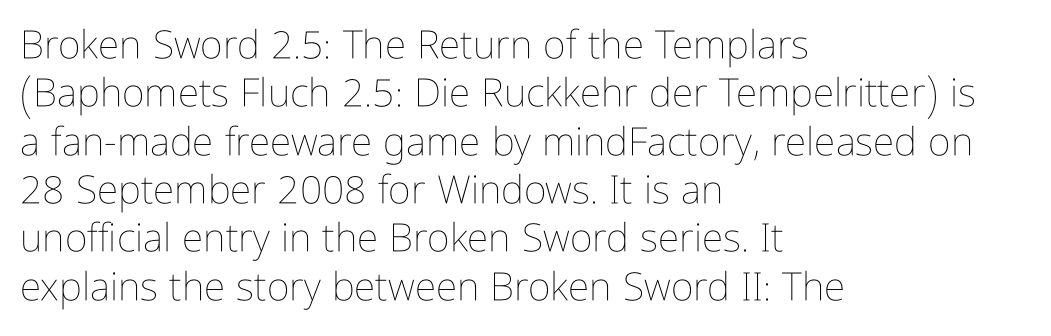
{"italic": "no", "bold": "no", "weight": "thin", "width": "condensed", "stroke_contrast": "low", "x_height": "medium", "monospaced": "no", "underline": "no", "align": "left", "line_spacing_ratio": 1.24, "letter_spacing": "normal", "letter_spacing_em": 0.0, "glyph_px": 39}
